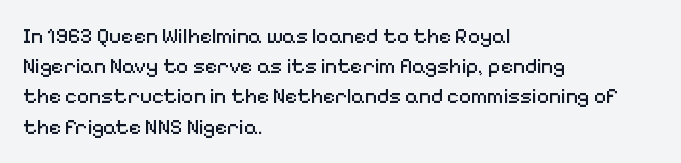
{"italic": "no", "bold": "no", "underline": "no", "align": "left", "line_spacing": "normal", "line_spacing_ratio": 1.44, "letter_spacing": "normal", "letter_spacing_em": 0.0, "glyph_px": 21}
